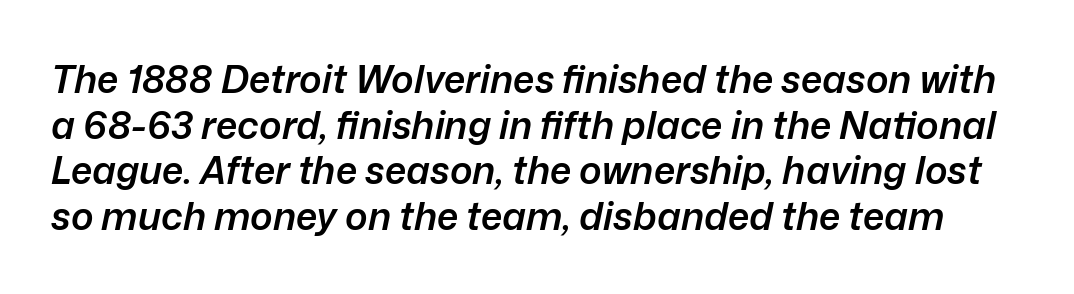
Short note: letters normally spaced. The zone under the glyphs is completely vacant. Yep, that's italic — everything's leaning. Semibold letterforms, between regular and bold. Do the characters align in a grid? No, the font is proportional.
